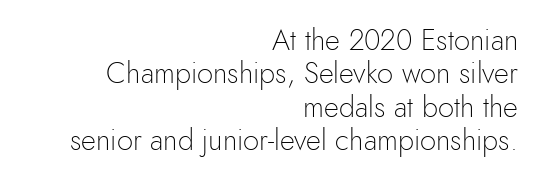
{"serif": "no", "italic": "no", "bold": "no", "weight": "light", "width": "normal", "x_height": "small", "monospaced": "no", "underline": "no", "align": "right", "line_spacing": "tight", "line_spacing_ratio": 1.15, "letter_spacing": "normal", "letter_spacing_em": 0.0, "glyph_px": 29}
